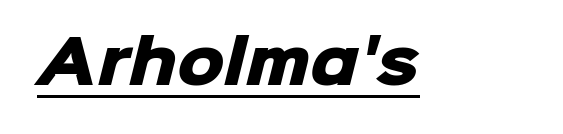
{"serif": "no", "bold": "yes", "weight": "heavy", "width": "normal", "stroke_contrast": "low", "x_height": "medium", "monospaced": "no", "underline": "yes", "letter_spacing": "normal", "letter_spacing_em": 0.0, "glyph_px": 59}
